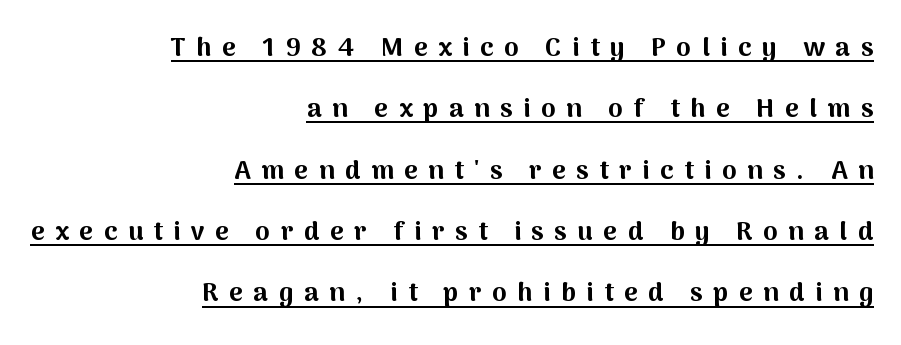
{"italic": "no", "bold": "yes", "underline": "yes", "align": "right", "line_spacing": "loose", "line_spacing_ratio": 2.36, "letter_spacing": "wide", "letter_spacing_em": 0.41, "glyph_px": 26}
